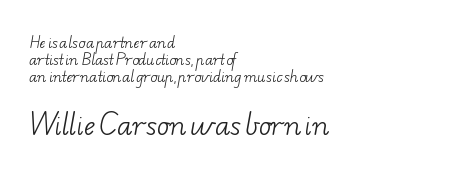
The image shows 26 px text type; set left-aligned, line spacing 1.23x, normal letter spacing, not underlined; the second (bottom) block is 1.86x larger.
